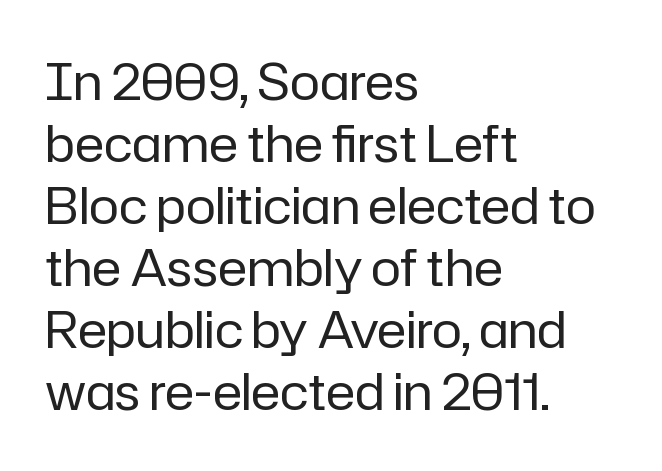
{"serif": "no", "italic": "no", "bold": "no", "weight": "regular", "width": "normal", "stroke_contrast": "low", "x_height": "medium", "monospaced": "no", "underline": "no", "align": "left", "line_spacing_ratio": 1.24, "letter_spacing": "normal", "letter_spacing_em": 0.0, "glyph_px": 50}
